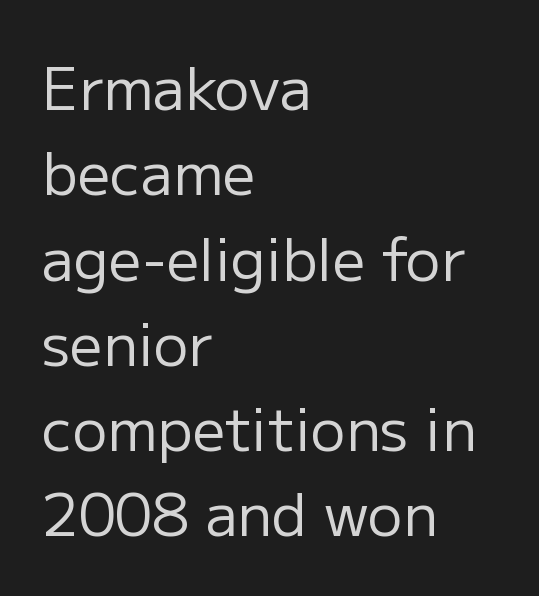
In terms of letterspacing, this is plain default setting. These lines are rendered in a variable-pitch font. The line-height multiplier appears to be the usual default. A sans-serif font was chosen for this passage.
